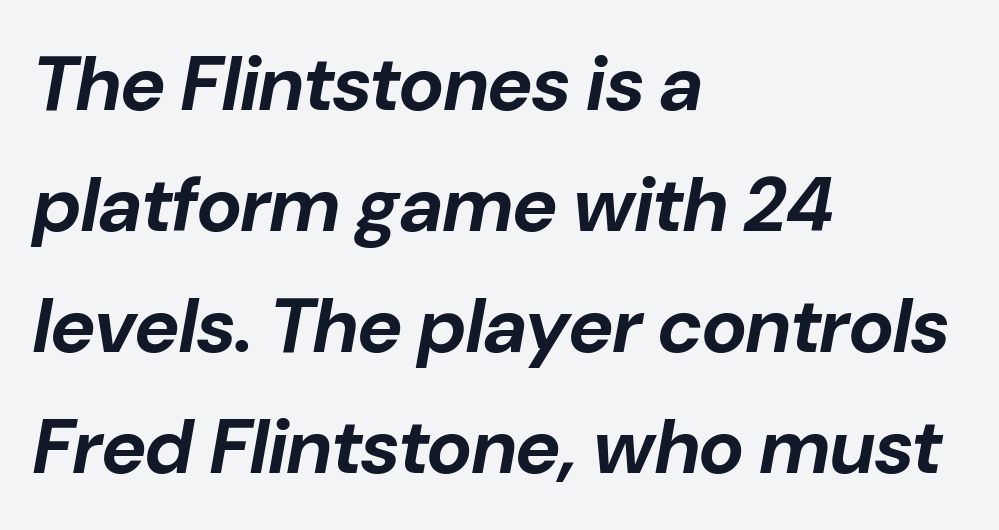
Interline gaps are of average width in this sample. Only glyphs here, with clear space below each row. Slanted lettering throughout. Short note: letters normally spaced.
